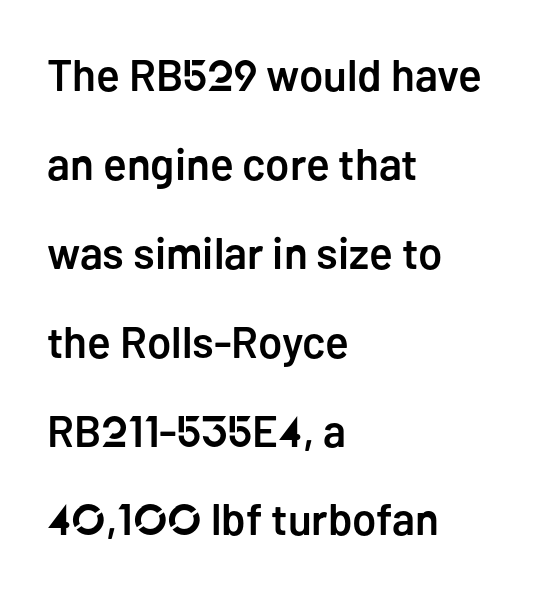
Q: Is the text bold? A: Semi-bold.
Q: Is the text italic (slanted)? A: No, it is upright.
Q: Is the typeface a serif or a sans-serif typeface? A: Sans-serif.
Q: Is the text underlined? A: No.
Q: How is the paragraph aligned? A: Left-aligned.
Q: Is the spacing between letters normal or unusually wide? A: Normal.
Q: Is the spacing between lines tight, normal or loose? A: Loose.
Q: Width (condensed, normal, or wide)? A: Normal.
Q: Stroke contrast? A: Low.
Q: x-height? A: Medium.
Q: Monospaced? A: No.
